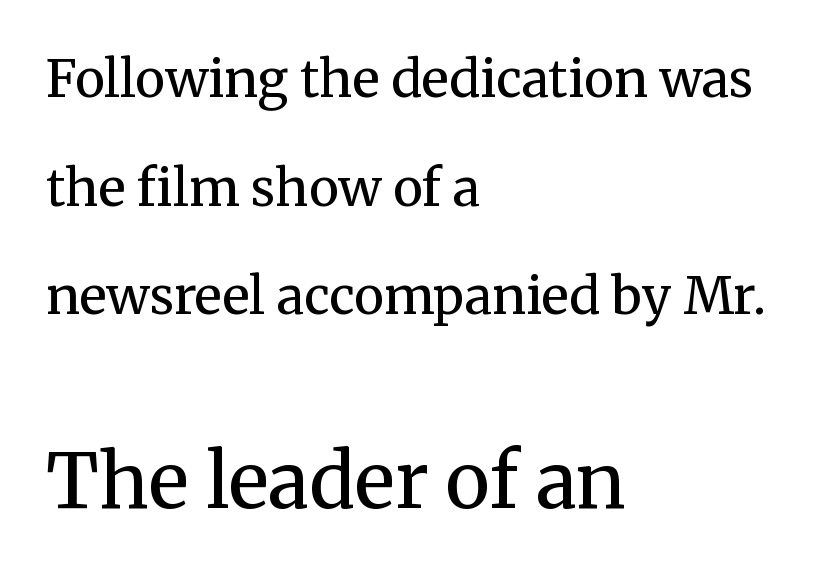
Q: Is the text bold? A: No.
Q: Is the text italic (slanted)? A: No, it is upright.
Q: Is the typeface a serif or a sans-serif typeface? A: Serif.
Q: Is the text underlined? A: No.
Q: How is the paragraph aligned? A: Left-aligned.
Q: Is the spacing between letters normal or unusually wide? A: Normal.
Q: Is the spacing between lines tight, normal or loose? A: Loose.
Q: Which block of text is set in a larger size, the first (top) or the second (bottom)? A: The second (bottom) one.
Q: Width (condensed, normal, or wide)? A: Normal.
Q: Stroke contrast? A: Medium.
Q: x-height? A: Medium.
Q: Monospaced? A: No.
